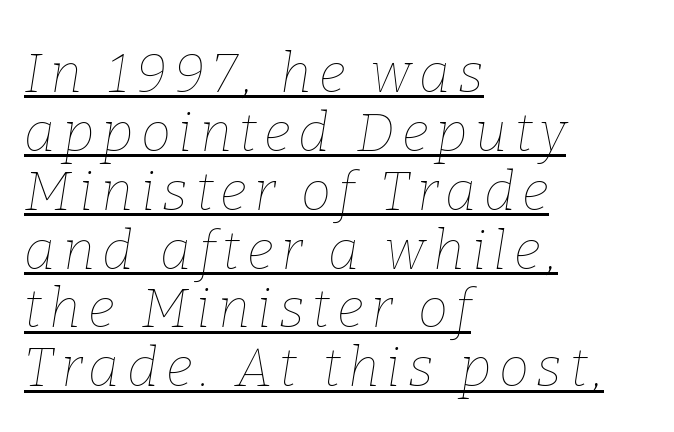
{"italic": "yes", "lean": "right", "slant_degrees": 9, "bold": "no", "weight": "thin", "width": "normal", "stroke_contrast": "low", "x_height": "medium", "monospaced": "no", "underline": "yes", "align": "left", "line_spacing": "tight", "line_spacing_ratio": 1.09, "glyph_px": 54}
